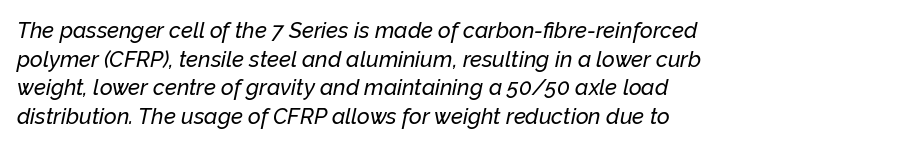
The image shows 22 px text type, italic (leaning right); set left-aligned, normal line spacing (1.3x), normal letter spacing, not underlined.
